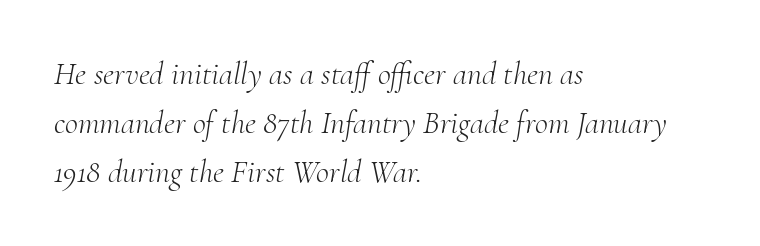
This block has exactly the height ordinary leading produces. Each letter's strokes conclude with small projecting serifs. Descenders hang freely into open space. Is this a heavy cut? Hardly; it is regular or lighter. Character widths vary here, with narrow letters taking less room than wide ones.
